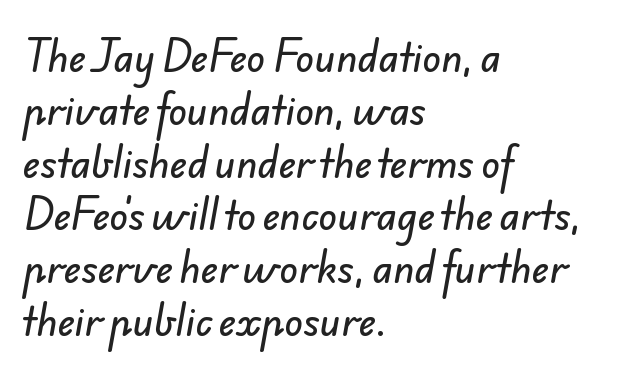
Q: Is the typeface a serif or a sans-serif typeface? A: Sans-serif.
Q: Is the text underlined? A: No.
Q: How is the paragraph aligned? A: Left-aligned.
Q: Is the spacing between letters normal or unusually wide? A: Normal.
Q: Is the spacing between lines tight, normal or loose? A: Normal.
Q: Width (condensed, normal, or wide)? A: Normal.
Q: Stroke contrast? A: Low.
Q: x-height? A: Small.
Q: Monospaced? A: No.
